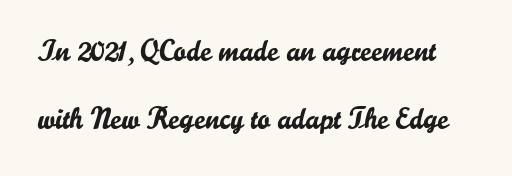
{"serif": "no", "width": "normal", "stroke_contrast": "low", "x_height": "small", "monospaced": "no", "underline": "no", "line_spacing": "loose", "line_spacing_ratio": 2.27, "letter_spacing": "normal", "letter_spacing_em": 0.0, "glyph_px": 30}
